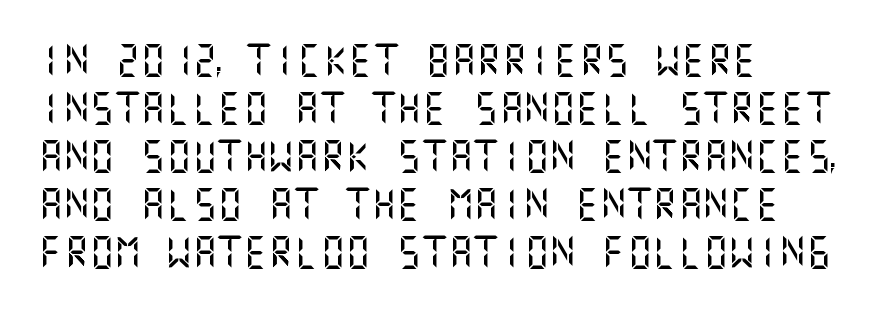
The image shows 32 px sans-serif type, upright; set left-aligned, normal line spacing (1.5x), normal letter spacing, not underlined; medium stroke contrast and a large x-height.
